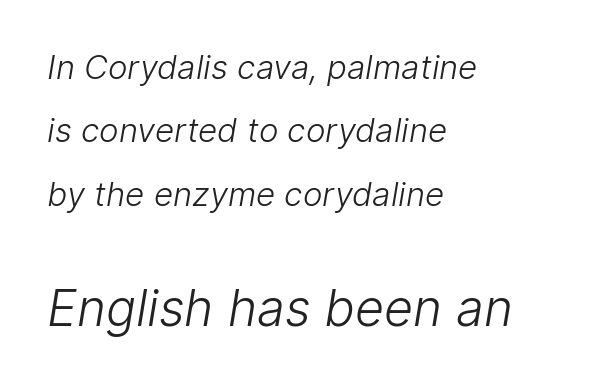
Which margin do the lines hug? The left one — the right edge is uneven. Interline gaps are noticeably wide in this sample. Weight: regular or lighter. The designer went with a sans here, leaving each stem footless.
